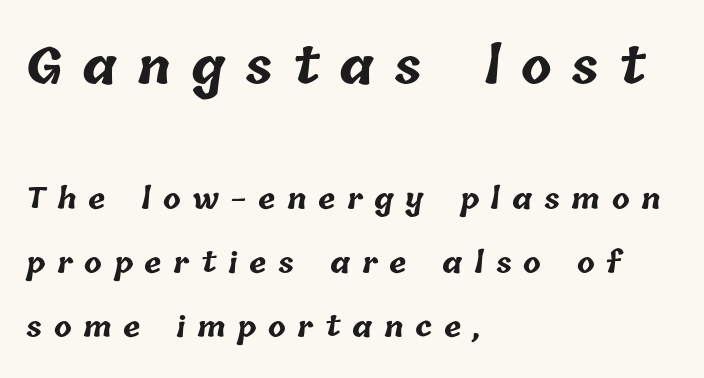
Q: Is the text bold? A: Yes.
Q: Is the text underlined? A: No.
Q: How is the paragraph aligned? A: Left-aligned.
Q: Is the spacing between letters normal or unusually wide? A: Unusually wide.
Q: Is the spacing between lines tight, normal or loose? A: Loose.
Q: Which block of text is set in a larger size, the first (top) or the second (bottom)? A: The first (top) one.
Q: Width (condensed, normal, or wide)? A: Normal.
Q: Stroke contrast? A: Low.
Q: x-height? A: Medium.
Q: Monospaced? A: No.
